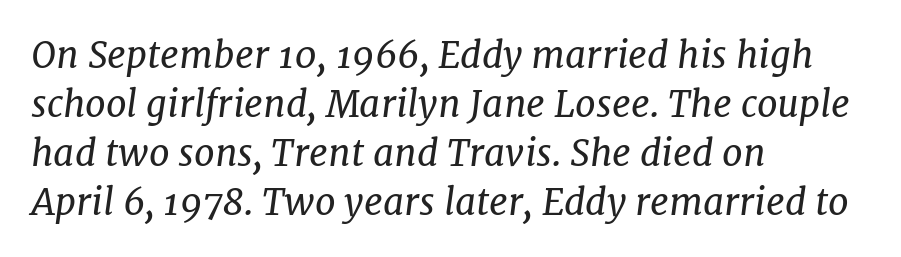
{"serif": "yes", "italic": "yes", "lean": "right", "slant_degrees": 7, "bold": "no", "weight": "regular", "width": "normal", "stroke_contrast": "low", "x_height": "medium", "monospaced": "no", "underline": "no", "align": "left", "line_spacing": "normal", "line_spacing_ratio": 1.32, "letter_spacing": "normal", "letter_spacing_em": 0.0, "glyph_px": 37}
